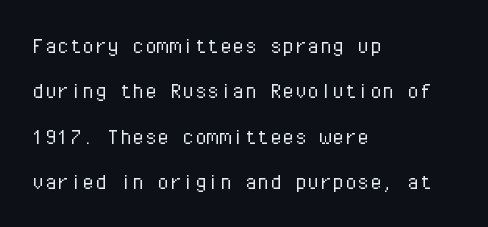
{"italic": "no", "bold": "no", "underline": "no", "align": "left", "line_spacing_ratio": 1.82, "letter_spacing": "normal", "letter_spacing_em": 0.0, "glyph_px": 25}
